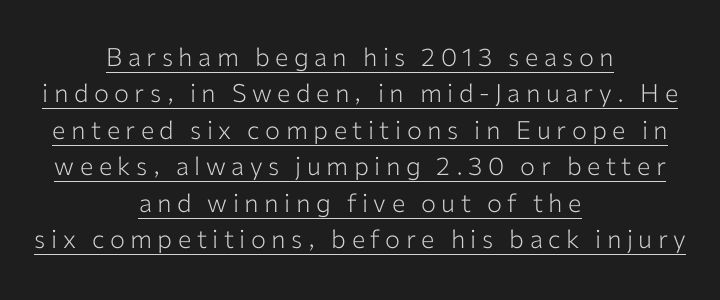
Look at the tracking — it's clearly loosened, letters drifting apart. The string is rendered with underlining switched on. The font's upright variant was chosen for this text. Which margin do the lines hug? Neither — every line sits in the middle. The passage shown stacks its lines at a standard gap.
